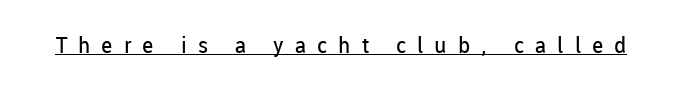
{"italic": "no", "bold": "no", "underline": "yes", "letter_spacing": "wide", "letter_spacing_em": 0.5, "glyph_px": 22}
